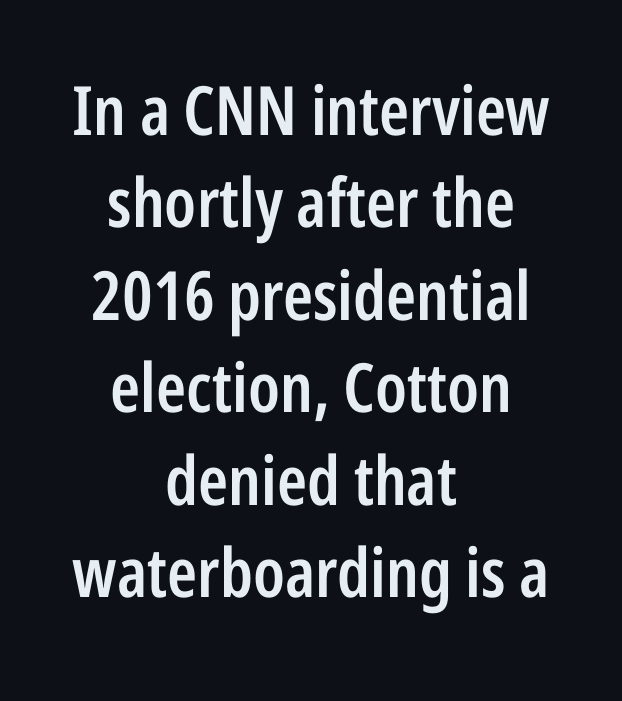
Q: Is the text bold? A: Semi-bold.
Q: Is the text italic (slanted)? A: No, it is upright.
Q: Is the typeface a serif or a sans-serif typeface? A: Sans-serif.
Q: Is the text underlined? A: No.
Q: How is the paragraph aligned? A: Centered.
Q: Is the spacing between letters normal or unusually wide? A: Normal.
Q: Is the spacing between lines tight, normal or loose? A: Normal.
Q: Width (condensed, normal, or wide)? A: Condensed.
Q: Stroke contrast? A: Low.
Q: x-height? A: Medium.
Q: Monospaced? A: No.
